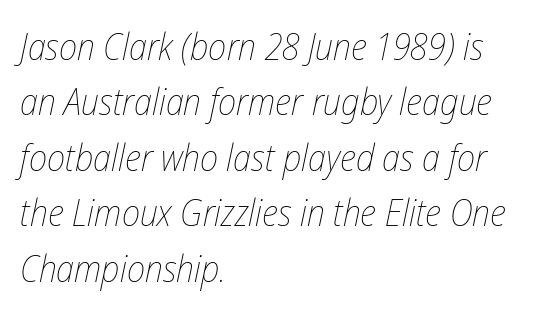
The image shows 37 px thin, condensed type, italic (leaning right); set left-aligned, normal line spacing (1.5x), normal letter spacing, not underlined; low stroke contrast and a medium x-height.
